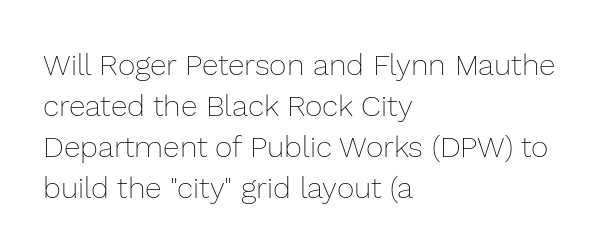
The paragraph shown leans on its left margin. This rendering features lettering with no underline. A typesetter would call this proportional, since set widths differ per character. Weight class: somewhere from thin through regular. Caption: standard tracking, unaltered. Rendered with straight, roman letterforms.
